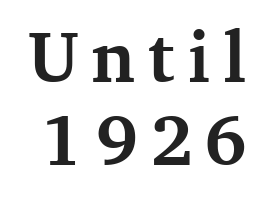
{"serif": "yes", "italic": "no", "bold": "yes", "weight": "bold", "width": "normal", "stroke_contrast": "medium", "x_height": "medium", "monospaced": "no", "underline": "no", "line_spacing_ratio": 1.17, "glyph_px": 71}
